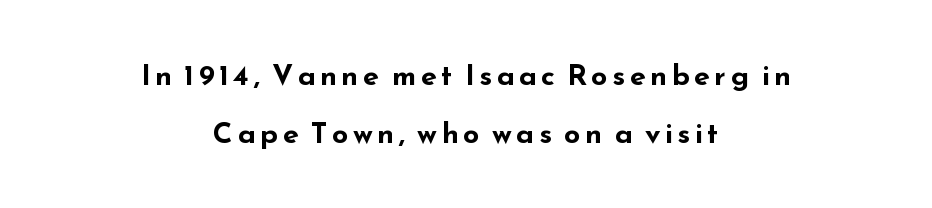
Font category for this specimen: sans-serif. In terms of weight, the rendering is a true, heavy bold. Short and long lines alike share a common midpoint. Proportional: the letters do not fall into vertical columns. Underlining? Definitely not there.
